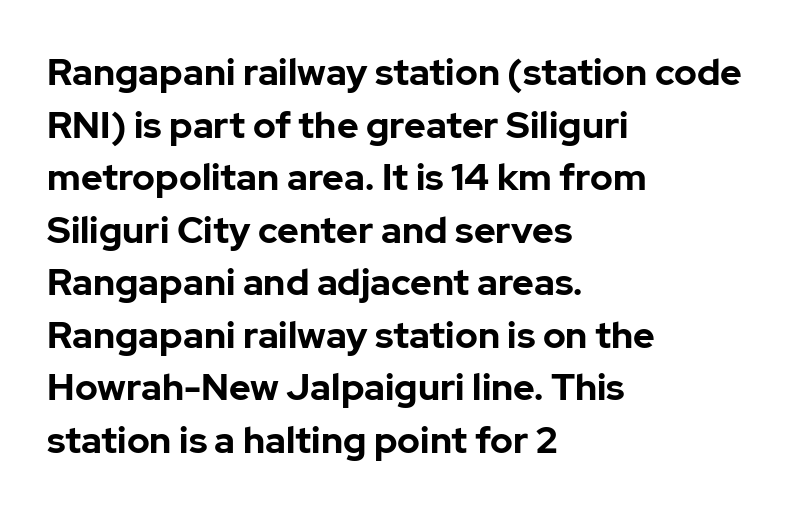
The image shows 37 px bold sans-serif type, upright; set left-aligned, normal line spacing (1.42x), normal letter spacing, not underlined; low stroke contrast and a medium x-height.
